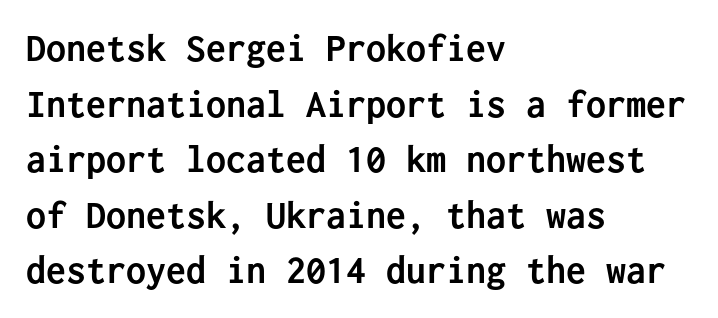
The image shows 40 px semibold sans-serif type, upright, monospaced; set left-aligned, normal line spacing (1.39x), normal letter spacing, not underlined; low stroke contrast and a medium x-height.
